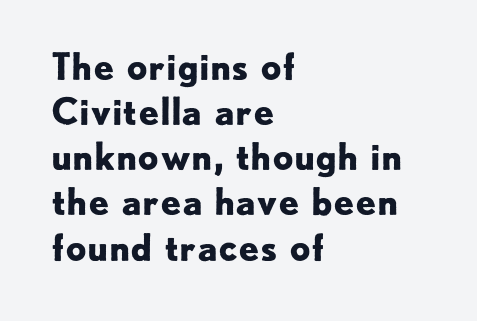
The image shows 37 px bold sans-serif type, upright; set left-aligned, line spacing 1.22x, normal letter spacing, not underlined; low stroke contrast and a small x-height.
